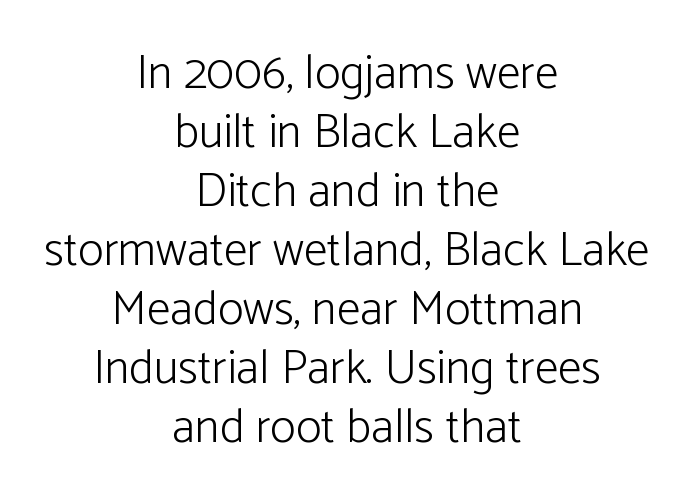
{"serif": "no", "italic": "no", "bold": "no", "weight": "light", "width": "normal", "stroke_contrast": "low", "x_height": "medium", "monospaced": "no", "underline": "no", "align": "center", "line_spacing_ratio": 1.23, "letter_spacing": "normal", "letter_spacing_em": 0.0, "glyph_px": 48}
